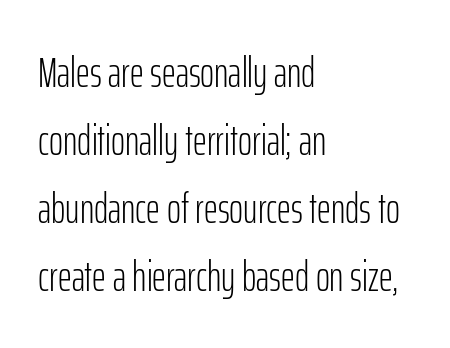
The image shows 43 px light, condensed sans-serif type, upright; set left-aligned, normal line spacing (1.58x), normal letter spacing, not underlined; low stroke contrast and a medium x-height.
